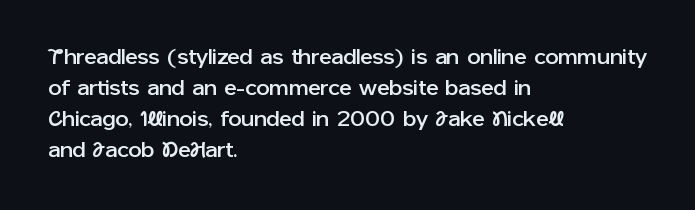
The image shows 21 px text type, upright; set left-aligned, normal line spacing (1.47x), normal letter spacing, not underlined.
